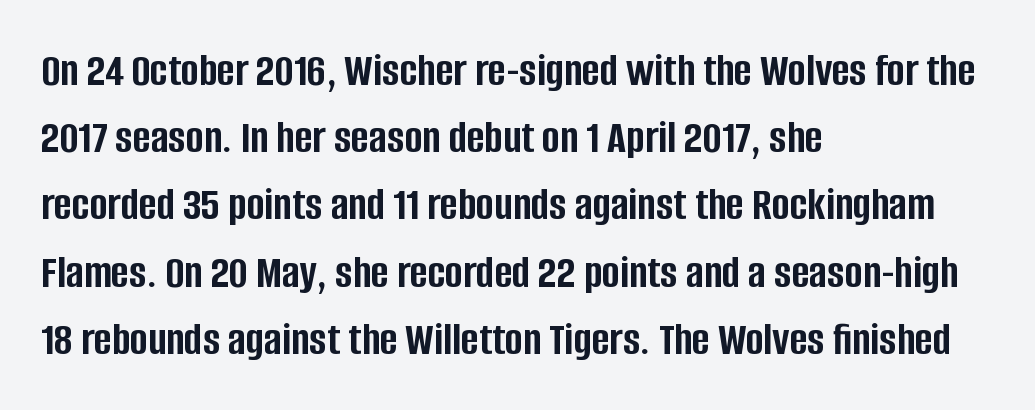
{"serif": "no", "italic": "no", "bold": "yes", "weight": "semibold", "width": "condensed", "stroke_contrast": "low", "x_height": "large", "monospaced": "no", "underline": "no", "align": "left", "line_spacing": "normal", "line_spacing_ratio": 1.4, "letter_spacing": "normal", "letter_spacing_em": 0.0, "glyph_px": 48}
